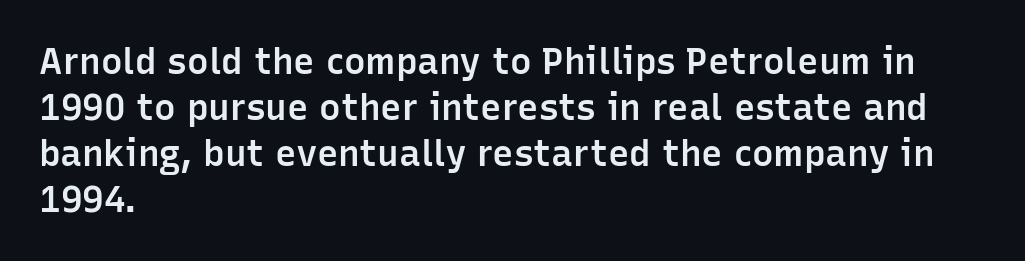
Q: Is the text bold? A: Semi-bold.
Q: Is the text italic (slanted)? A: No, it is upright.
Q: Is the typeface a serif or a sans-serif typeface? A: Sans-serif.
Q: Is the text underlined? A: No.
Q: How is the paragraph aligned? A: Left-aligned.
Q: Is the spacing between letters normal or unusually wide? A: Normal.
Q: Is the spacing between lines tight, normal or loose? A: Normal.
Q: Width (condensed, normal, or wide)? A: Normal.
Q: Stroke contrast? A: Low.
Q: x-height? A: Medium.
Q: Monospaced? A: No.
